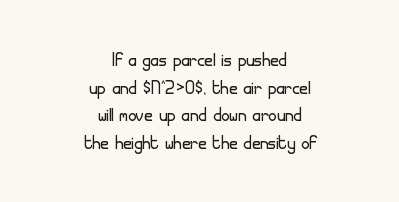
{"italic": "no", "bold": "no", "underline": "no", "align": "center", "line_spacing_ratio": 1.2, "letter_spacing": "normal", "letter_spacing_em": 0.0, "glyph_px": 23}
